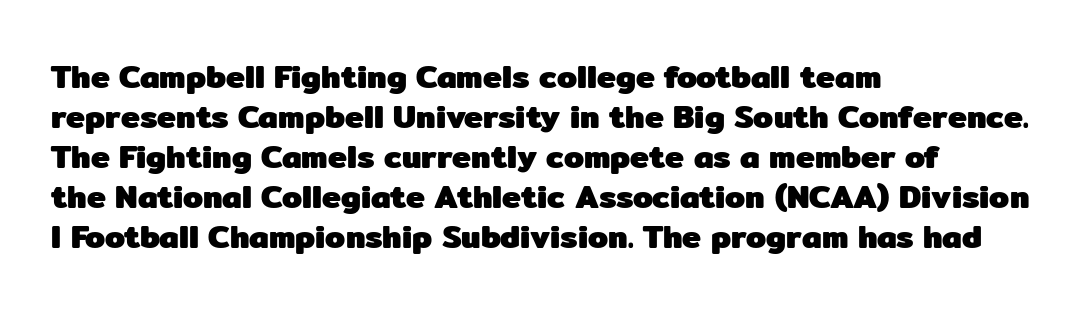
The image shows 32 px heavy sans-serif type, upright; set left-aligned, normal line spacing (1.25x), normal letter spacing, not underlined; low stroke contrast and a medium x-height.
